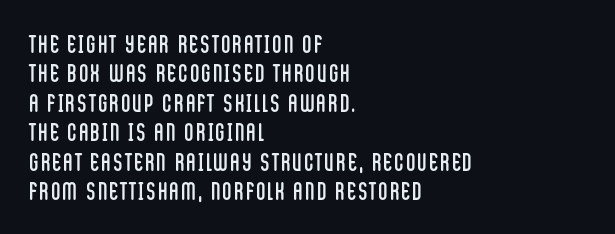
{"italic": "no", "bold": "no", "underline": "no", "align": "left", "line_spacing_ratio": 1.18, "glyph_px": 25}
